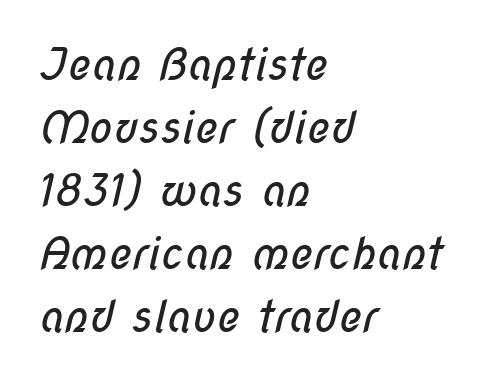
Each row of text sits above clean, open space. The strokes are not fattened; the text isn't bold. The type family on display is of the sans-serif kind. The letterforms sit shoulder to shoulder at normal distance. A classic flush-left, rag-right setting is used for this passage. Proportional: the letters do not fall into vertical columns.
